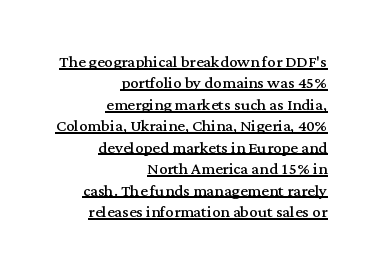
The image shows 21 px text type, upright; set right-aligned, tight line spacing (1.02x), normal letter spacing, underlined.
